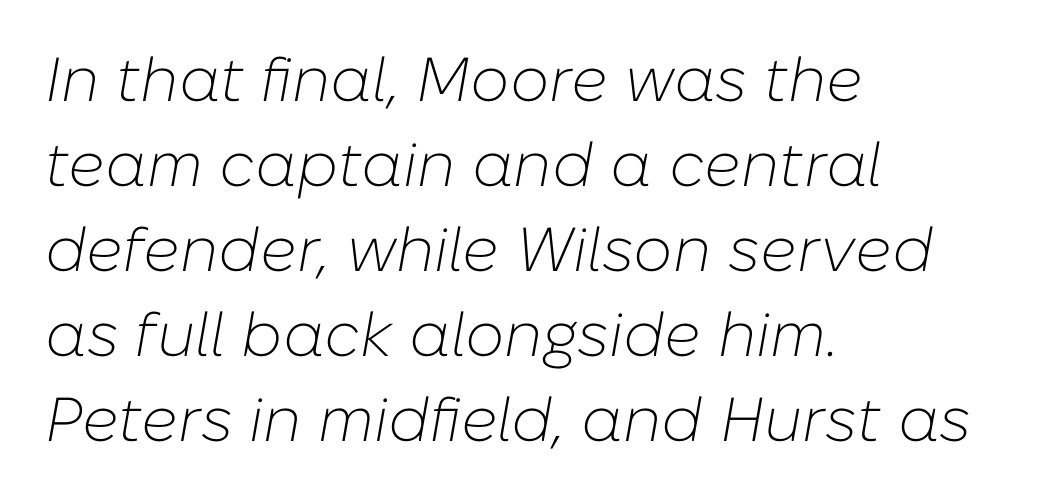
Check the space under the baseline: it is left empty. The passage shown is typed in a proportional face where columns would drift. Yep, that's italic — everything's leaning. This sample uses plain, unmodified letter spacing. Vertical spacing — default.
